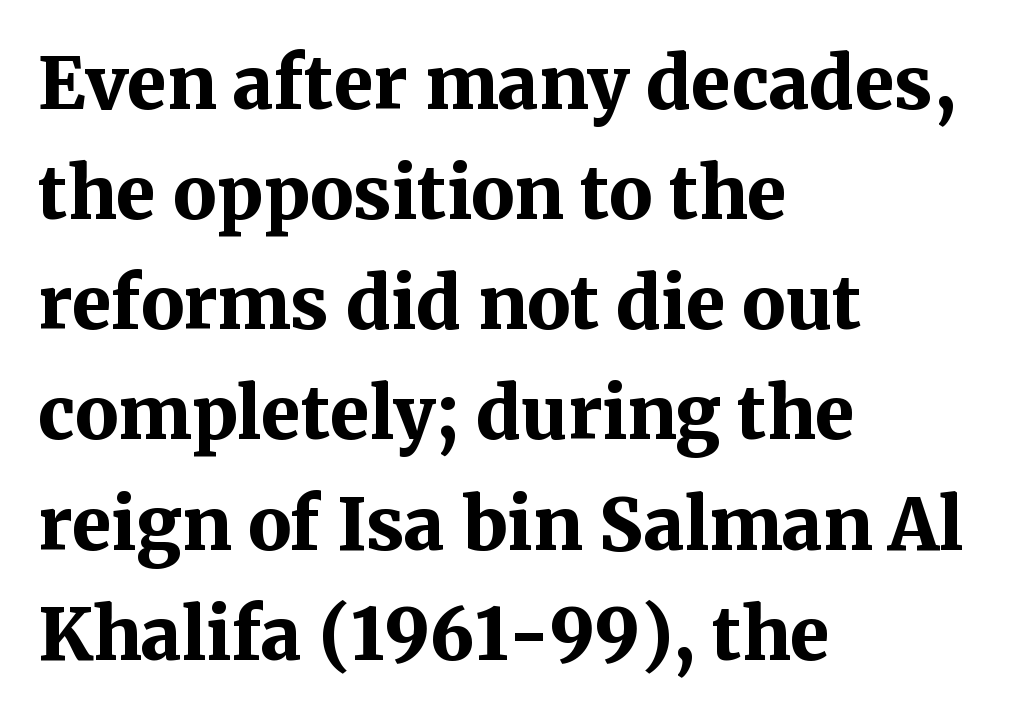
The image shows 72 px bold serif type, upright; set left-aligned, normal line spacing (1.53x), normal letter spacing, not underlined; medium stroke contrast and a medium x-height.
